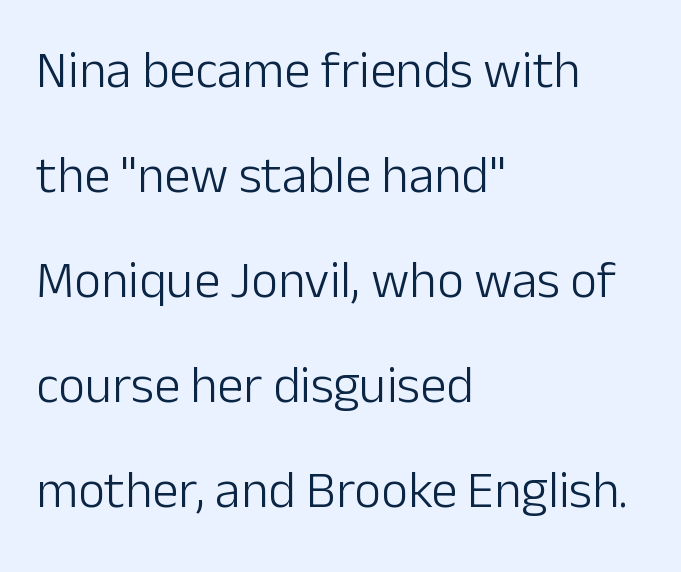
The image shows 52 px light sans-serif type, upright; set left-aligned, loose line spacing (2.02x), normal letter spacing, not underlined; low stroke contrast and a medium x-height.
